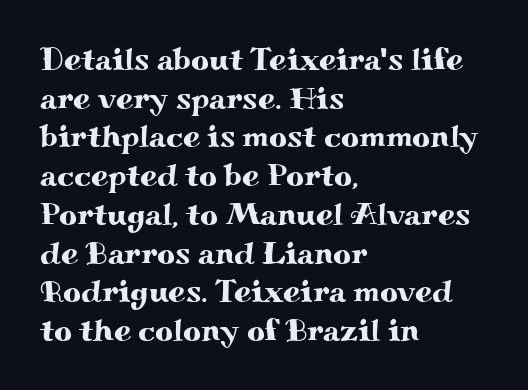
Q: Is the text italic (slanted)? A: No, it is upright.
Q: Is the typeface a serif or a sans-serif typeface? A: Serif.
Q: Is the text underlined? A: No.
Q: How is the paragraph aligned? A: Left-aligned.
Q: Is the spacing between letters normal or unusually wide? A: Normal.
Q: Is the spacing between lines tight, normal or loose? A: Normal.
Q: Width (condensed, normal, or wide)? A: Wide.
Q: Stroke contrast? A: Medium.
Q: x-height? A: Small.
Q: Monospaced? A: No.
